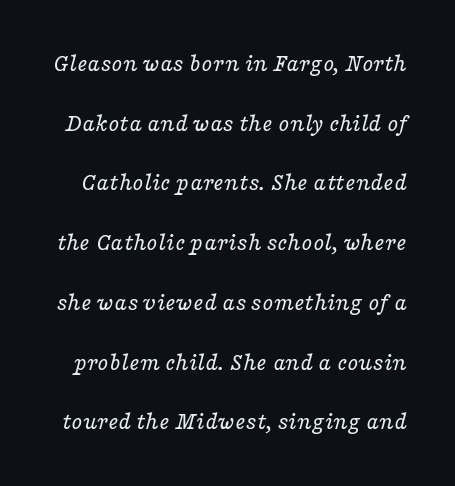
Q: Is the text bold? A: No.
Q: Is the text italic (slanted)? A: Yes, it leans right by about 16 degrees.
Q: Is the text underlined? A: No.
Q: Is the spacing between letters normal or unusually wide? A: Normal.
Q: Is the spacing between lines tight, normal or loose? A: Loose.
